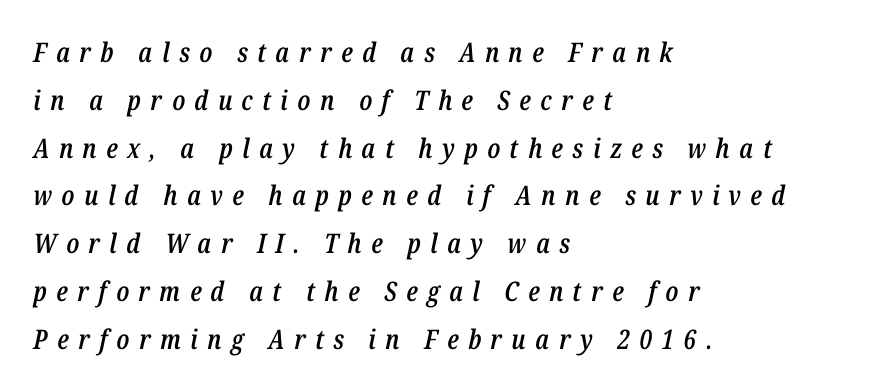
Q: Is the text bold? A: Semi-bold.
Q: Is the text italic (slanted)? A: Yes, it leans right by about 12 degrees.
Q: Is the text underlined? A: No.
Q: How is the paragraph aligned? A: Left-aligned.
Q: Is the spacing between letters normal or unusually wide? A: Unusually wide.
